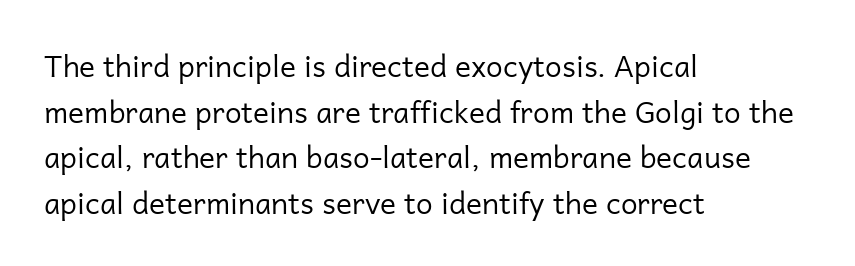
The image shows 30 px regular-weight sans-serif type, upright; set left-aligned, normal line spacing (1.52x), normal letter spacing, not underlined; low stroke contrast and a medium x-height.
